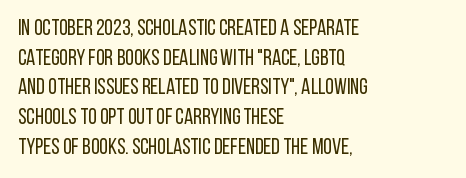
Q: Is the text bold? A: No.
Q: Is the text italic (slanted)? A: No, it is upright.
Q: Is the text underlined? A: No.
Q: How is the paragraph aligned? A: Left-aligned.
Q: Is the spacing between letters normal or unusually wide? A: Normal.
Q: Is the spacing between lines tight, normal or loose? A: Normal.
